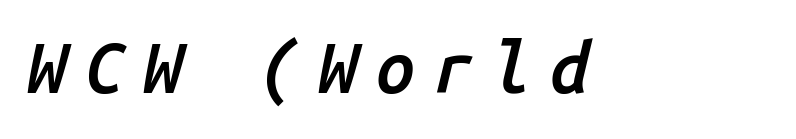
{"italic": "yes", "lean": "right", "slant_degrees": 14, "bold": "semi", "weight": "semibold", "width": "normal", "stroke_contrast": "low", "x_height": "medium", "monospaced": "yes", "underline": "no", "letter_spacing": "wide", "letter_spacing_em": 0.27, "glyph_px": 70}
